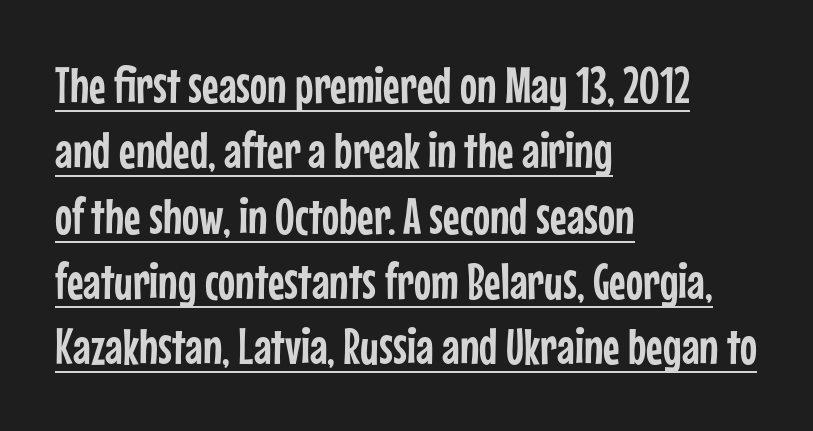
The image shows 51 px condensed sans-serif type, upright; set left-aligned, normal line spacing (1.28x), normal letter spacing, underlined; low stroke contrast and a medium x-height.
